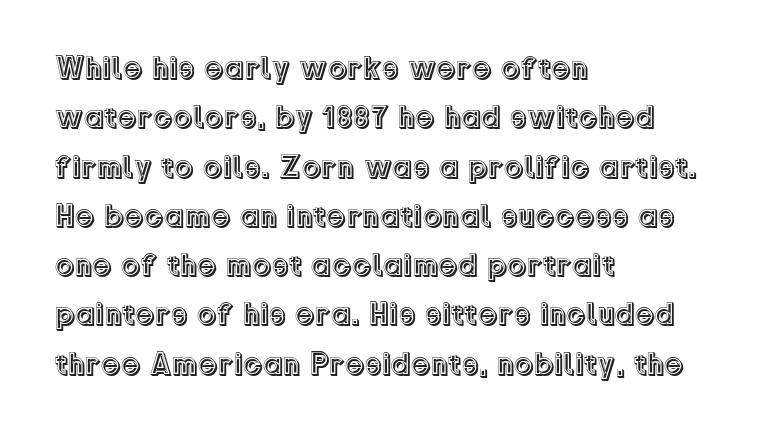
Think of a printed novel: that variable character pitch is what you see here. The paragraph has a hard left edge and a soft right edge. Plain, unruled lines of type. A normal amount of white space separates one row of letters from the next.
